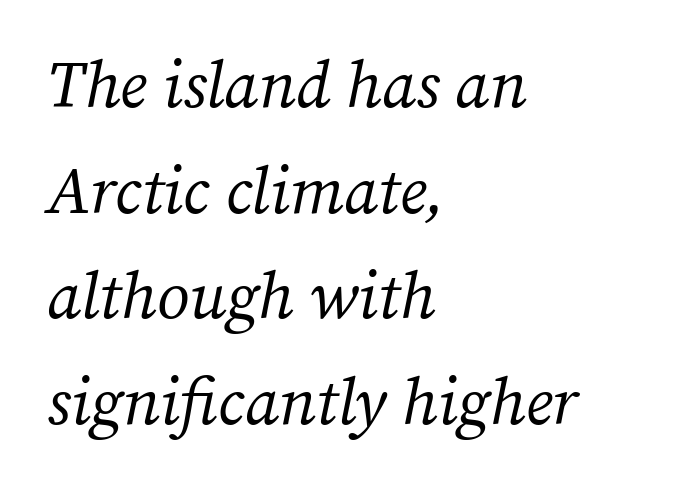
The image shows 66 px regular-weight serif type, italic (leaning right); set left-aligned, normal line spacing (1.6x), normal letter spacing, not underlined; medium stroke contrast and a medium x-height.
